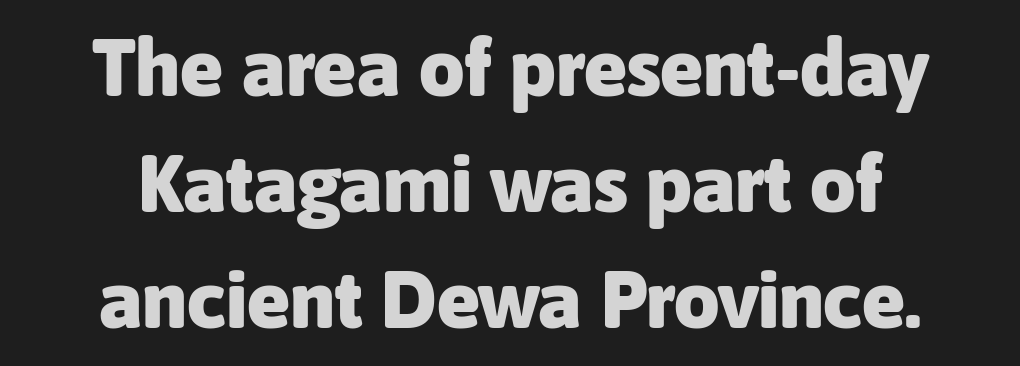
{"serif": "no", "italic": "no", "bold": "yes", "weight": "heavy", "width": "normal", "stroke_contrast": "low", "x_height": "medium", "monospaced": "no", "underline": "no", "align": "center", "line_spacing": "normal", "line_spacing_ratio": 1.45, "letter_spacing": "normal", "letter_spacing_em": 0.0, "glyph_px": 80}
